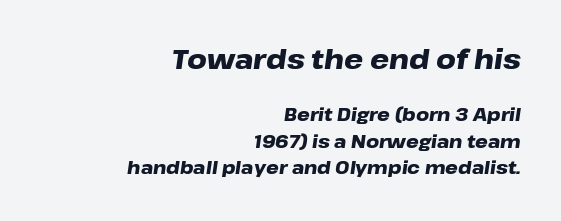
The image shows 27 px bold type, italic (leaning right); set right-aligned, normal line spacing (1.47x), normal letter spacing, not underlined; the first (top) block is 1.5x larger.
